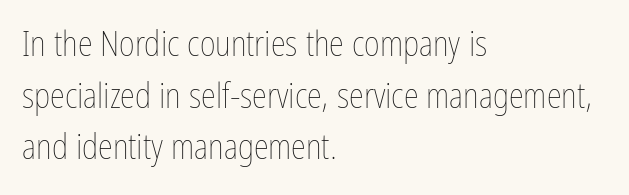
The image shows 34 px thin, condensed type, upright; set left-aligned, normal line spacing (1.52x), normal letter spacing, not underlined; low stroke contrast and a medium x-height.
